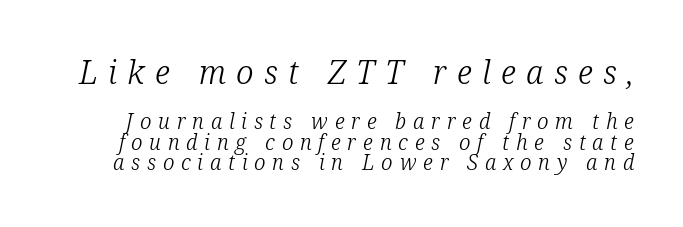
To sum up the face: it has serifs. Glyph-to-glyph distance is far greater than everyday printed text. This sample has the flowing, uneven cadence of proportional lettering. The face looks like a standard text weight, possibly lighter. The passage shown leans; its letterforms are oblique. The rendering shrinks the type as you move from the upper chunk to the lower.
